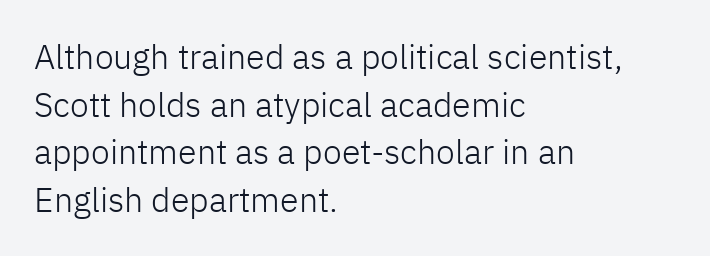
The image shows 34 px light sans-serif type, upright; set left-aligned, normal line spacing (1.4x), normal letter spacing, not underlined; low stroke contrast and a medium x-height.
